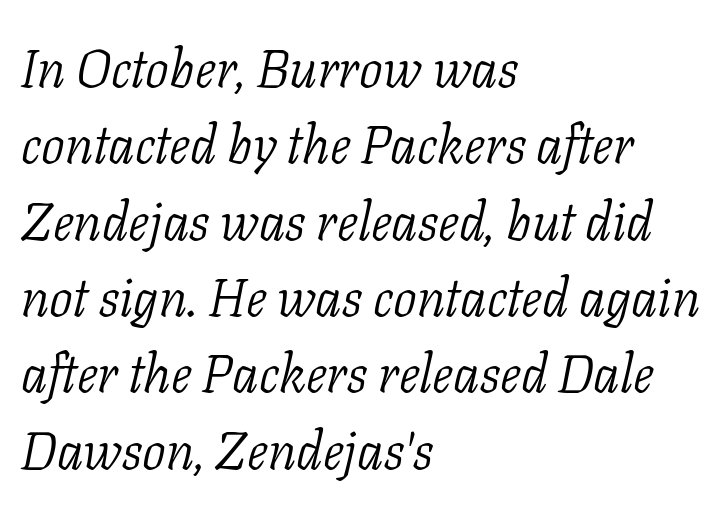
The image shows 53 px light serif type, italic (leaning right); set left-aligned, normal line spacing (1.44x), normal letter spacing, not underlined; low stroke contrast and a medium x-height.
